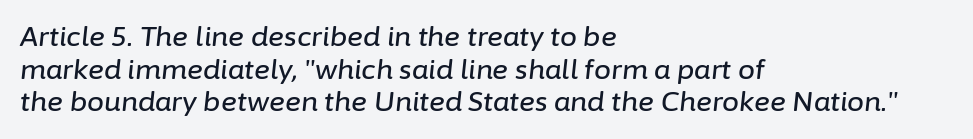
Q: Is the text italic (slanted)? A: Yes, it leans right by about 6 degrees.
Q: Is the text underlined? A: No.
Q: How is the paragraph aligned? A: Left-aligned.
Q: Is the spacing between letters normal or unusually wide? A: Normal.
